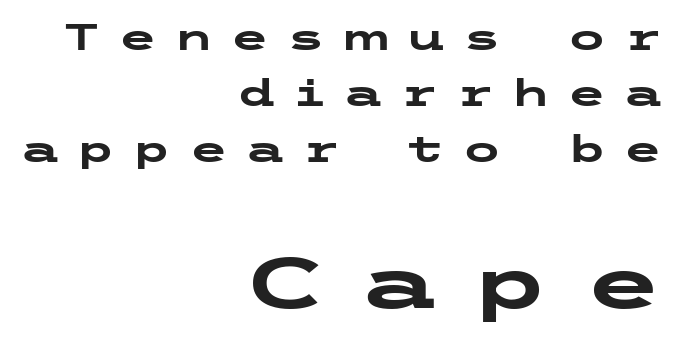
The tracking jumps out immediately: characters are airy and widely separated. Stroke terminals: plain, sans-serif. The space beneath each line is pristine and unruled. In terms of leading, this rendering sits right in the middle. Compared with a flush-left layout, this one pins lines to the opposite, right side.
